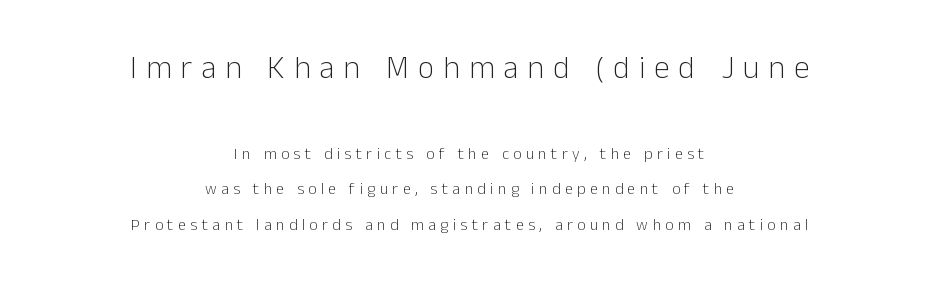
{"serif": "no", "italic": "no", "bold": "no", "weight": "light", "width": "normal", "stroke_contrast": "low", "x_height": "medium", "monospaced": "no", "underline": "no", "align": "center", "line_spacing": "loose", "line_spacing_ratio": 2.22, "letter_spacing": "wide", "letter_spacing_em": 0.28, "larger_block": "first", "size_ratio": 2.0, "glyph_px": 32}
